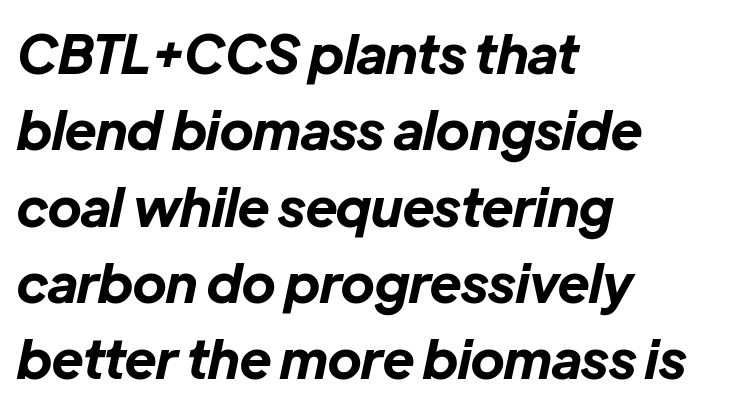
Q: Is the text bold? A: Yes.
Q: Is the text italic (slanted)? A: Yes, it leans right by about 12 degrees.
Q: Is the text underlined? A: No.
Q: How is the paragraph aligned? A: Left-aligned.
Q: Is the spacing between letters normal or unusually wide? A: Normal.
Q: Is the spacing between lines tight, normal or loose? A: Normal.
Q: Width (condensed, normal, or wide)? A: Normal.
Q: Stroke contrast? A: Low.
Q: x-height? A: Medium.
Q: Monospaced? A: No.
